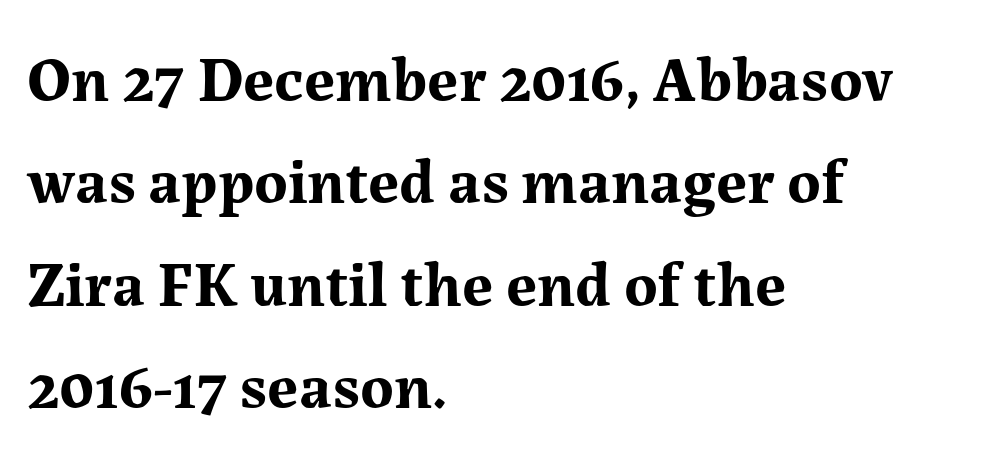
A typesetter would call this proportional, since set widths differ per character. The passage shown is typeset with a serif family. The rendering anchors every line to the left-hand side. In terms of leading, this rendering sits right in the middle.
